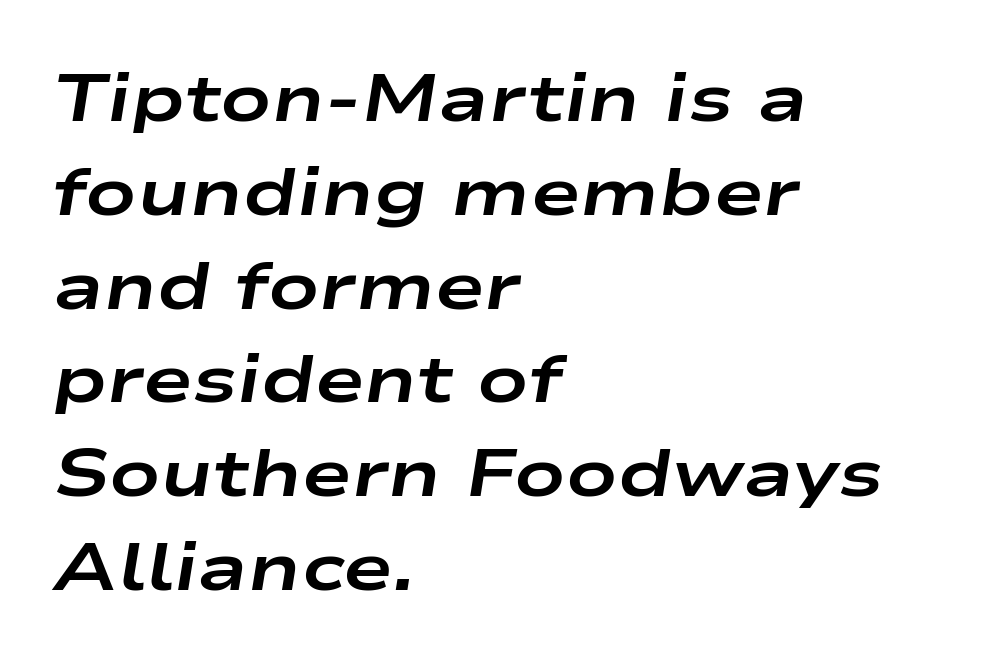
Q: Is the text bold? A: Yes.
Q: Is the text italic (slanted)? A: Yes, it leans right by about 9 degrees.
Q: Is the text underlined? A: No.
Q: How is the paragraph aligned? A: Left-aligned.
Q: Is the spacing between letters normal or unusually wide? A: Normal.
Q: Is the spacing between lines tight, normal or loose? A: Normal.
Q: Width (condensed, normal, or wide)? A: Wide.
Q: Stroke contrast? A: Low.
Q: x-height? A: Medium.
Q: Monospaced? A: No.
